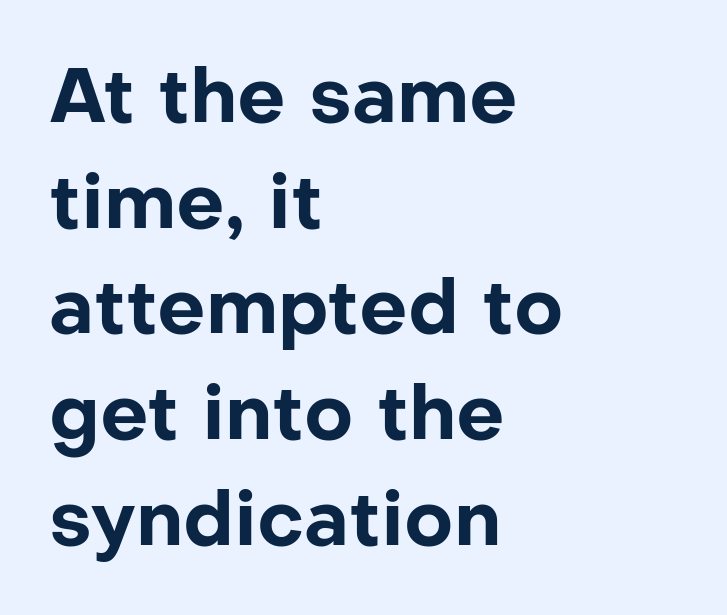
The image shows 76 px bold sans-serif type, upright; set left-aligned, normal line spacing (1.39x), normal letter spacing, not underlined; low stroke contrast and a medium x-height.
